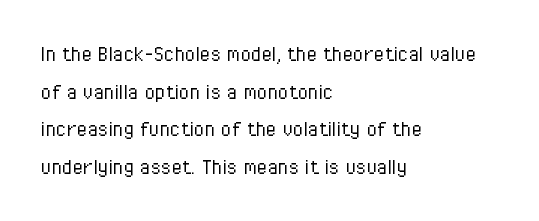
{"italic": "no", "bold": "no", "underline": "no", "align": "left", "line_spacing": "normal", "line_spacing_ratio": 1.57, "letter_spacing": "normal", "letter_spacing_em": 0.0, "glyph_px": 24}
